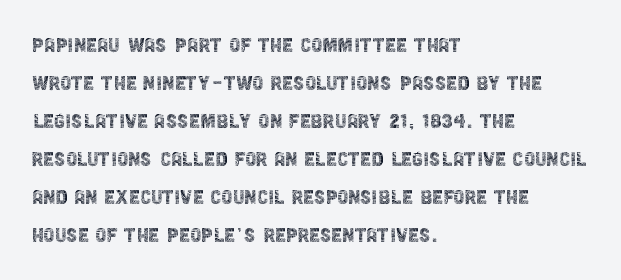
{"italic": "no", "bold": "no", "underline": "no", "align": "left", "line_spacing": "normal", "line_spacing_ratio": 1.52, "letter_spacing": "normal", "letter_spacing_em": 0.0, "glyph_px": 25}
